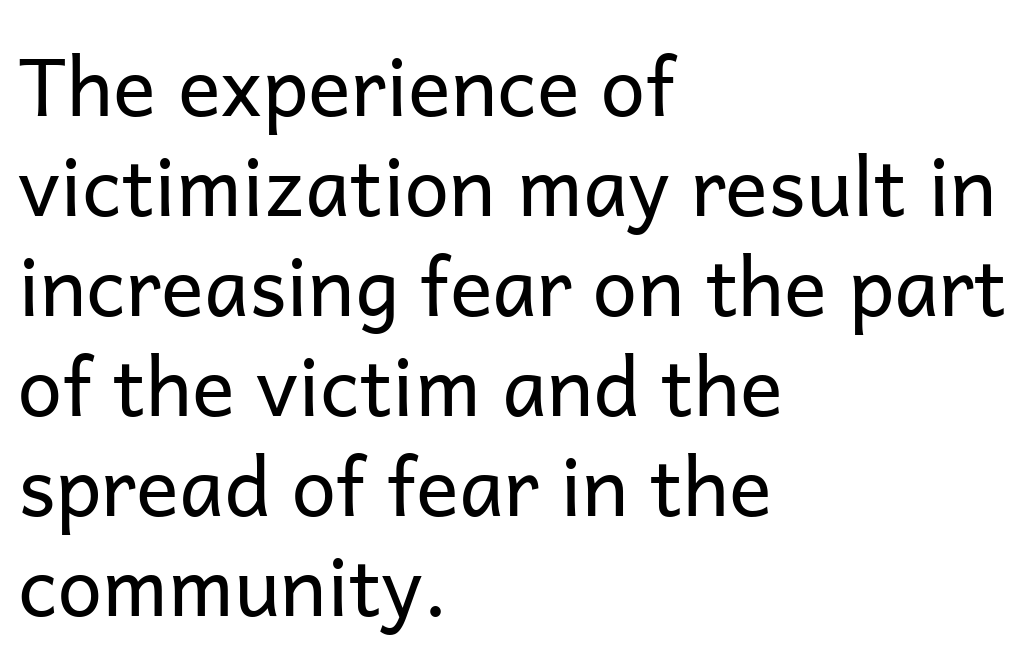
{"serif": "no", "italic": "no", "bold": "no", "weight": "regular", "width": "normal", "stroke_contrast": "low", "x_height": "medium", "monospaced": "no", "underline": "no", "align": "left", "line_spacing": "normal", "line_spacing_ratio": 1.25, "letter_spacing": "normal", "letter_spacing_em": 0.0, "glyph_px": 80}
